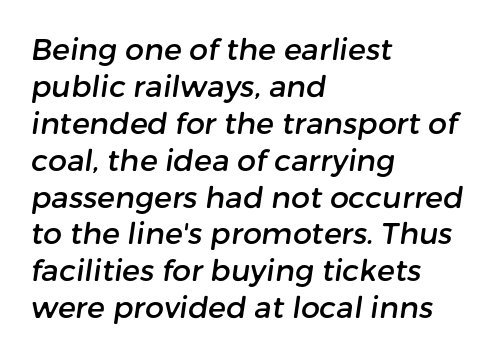
Q: Is the typeface a serif or a sans-serif typeface? A: Sans-serif.
Q: Is the text underlined? A: No.
Q: How is the paragraph aligned? A: Left-aligned.
Q: Is the spacing between letters normal or unusually wide? A: Normal.
Q: Width (condensed, normal, or wide)? A: Normal.
Q: Stroke contrast? A: Low.
Q: x-height? A: Medium.
Q: Monospaced? A: No.
